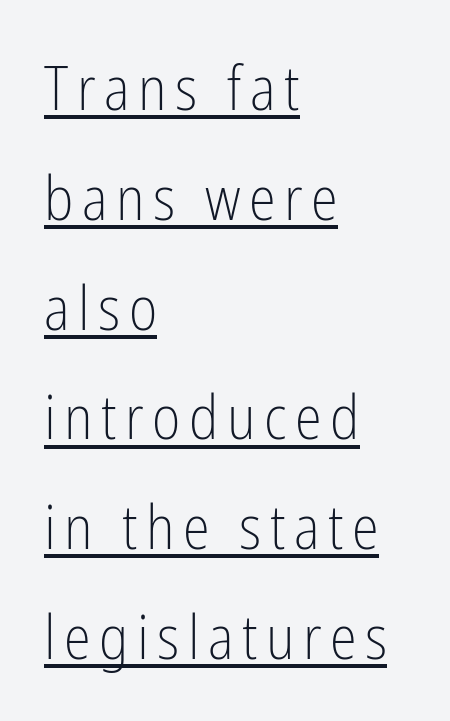
The image shows 61 px light, condensed sans-serif type, upright; set left-aligned, line spacing 1.8x, underlined; low stroke contrast and a medium x-height.
